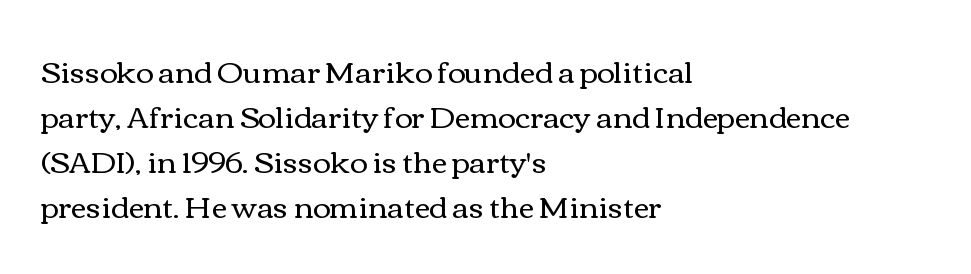
{"italic": "no", "bold": "no", "weight": "regular", "width": "wide", "stroke_contrast": "medium", "x_height": "medium", "monospaced": "no", "underline": "no", "align": "left", "line_spacing": "normal", "line_spacing_ratio": 1.5, "letter_spacing": "normal", "letter_spacing_em": 0.0, "glyph_px": 30}
